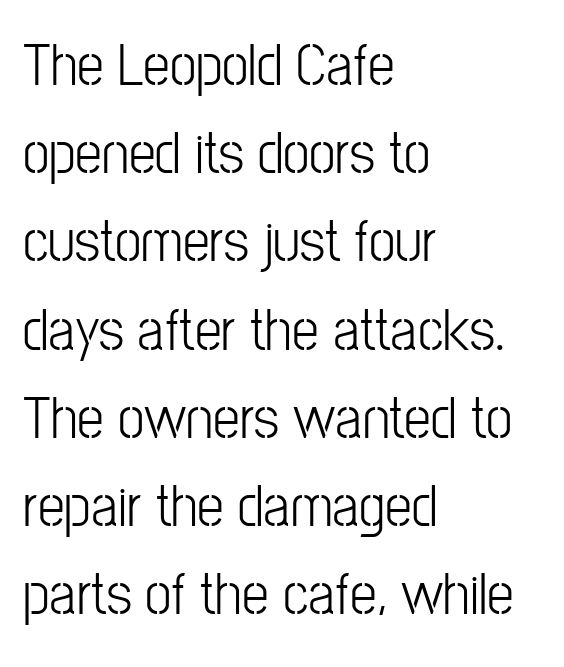
{"serif": "no", "italic": "no", "bold": "no", "weight": "light", "width": "condensed", "stroke_contrast": "low", "x_height": "medium", "monospaced": "no", "underline": "no", "align": "left", "line_spacing": "normal", "line_spacing_ratio": 1.47, "letter_spacing": "normal", "letter_spacing_em": 0.0, "glyph_px": 60}
